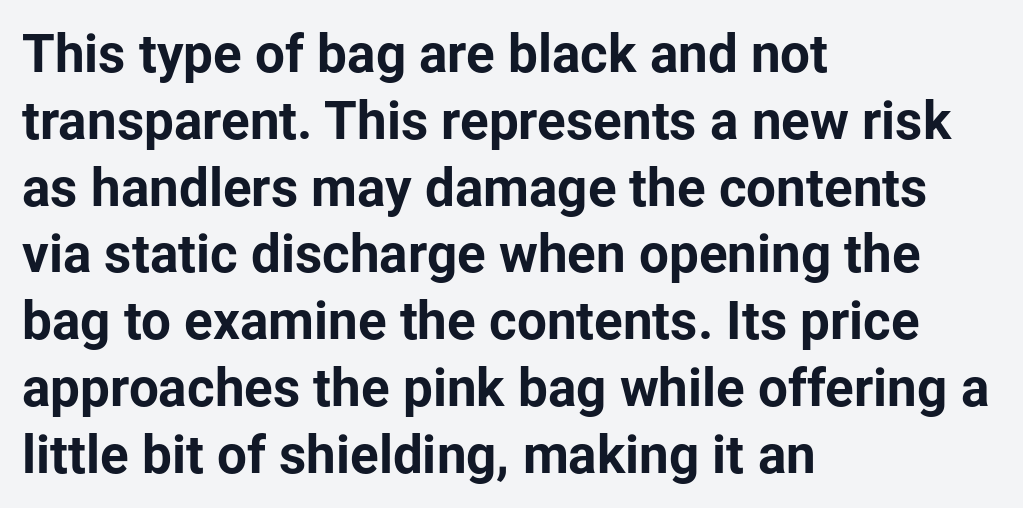
The image shows 53 px bold sans-serif type, upright; set left-aligned, normal line spacing (1.26x), normal letter spacing, not underlined; low stroke contrast and a medium x-height.
